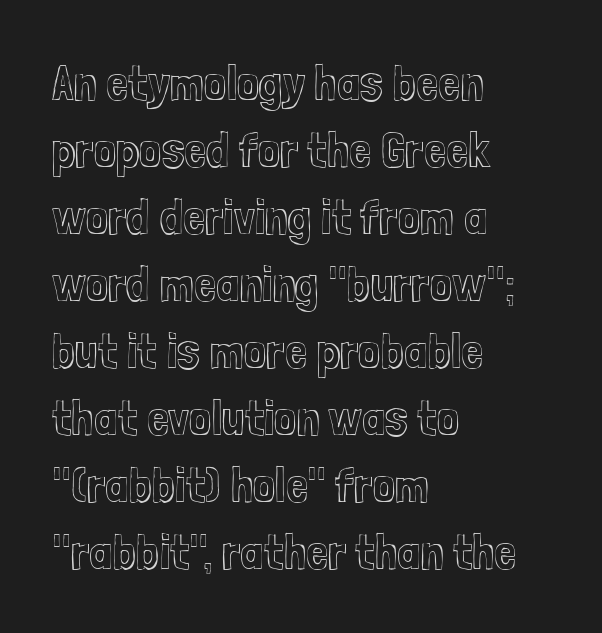
Do the letters lean? They stand straight. One-word summary of the alignment: left. Normally led — the rows are evenly, conventionally spaced. Descender tails drop into unmarked territory.
